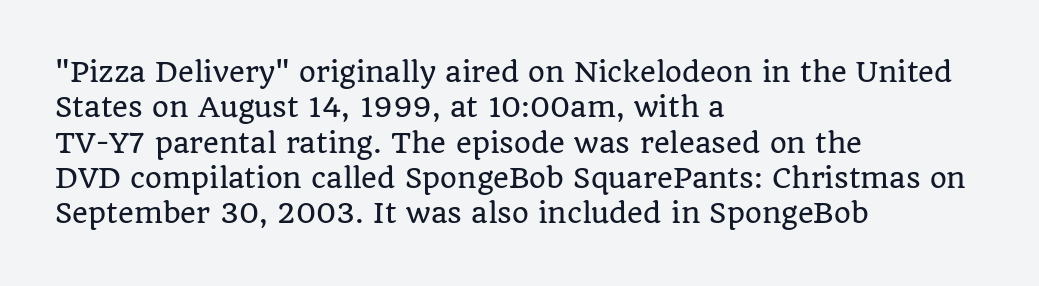
{"italic": "no", "underline": "no", "align": "left", "line_spacing": "normal", "line_spacing_ratio": 1.31, "letter_spacing": "normal", "letter_spacing_em": 0.0, "glyph_px": 27}
